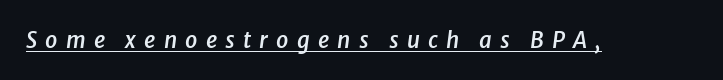
Q: Is the text bold? A: Semi-bold.
Q: Is the text italic (slanted)? A: Yes, it leans right by about 8 degrees.
Q: Is the text underlined? A: Yes.
Q: Is the spacing between letters normal or unusually wide? A: Unusually wide.
